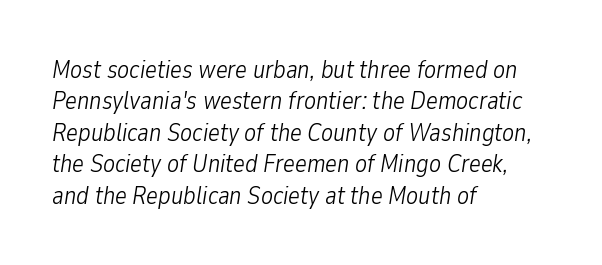
The image shows 25 px text type, italic (leaning right); set left-aligned, normal line spacing (1.26x), normal letter spacing, not underlined.
